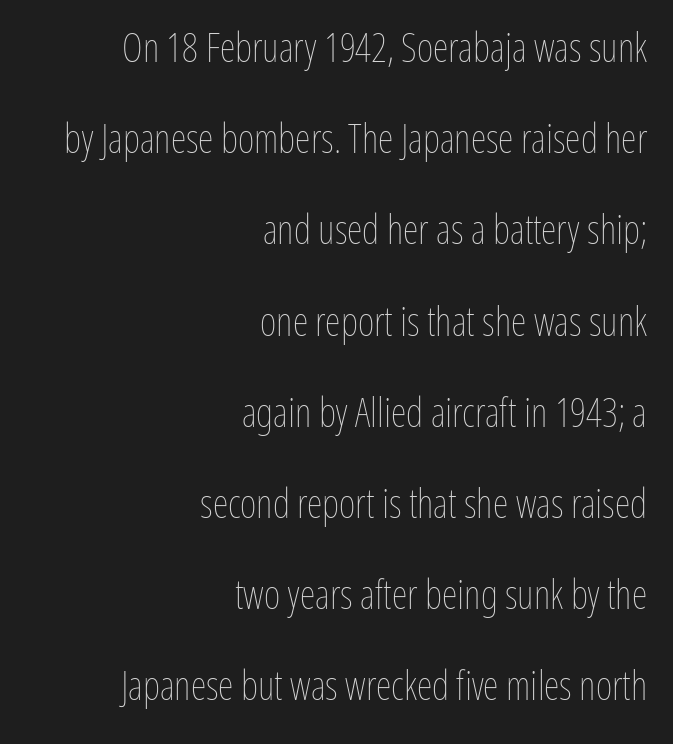
The axis of the letterforms is exactly vertical. Reading down the column, the eye jumps a long way to each next line. This rendering features lettering with no underline. All the whitespace from short lines collects on the left. This is not heavy type; no bold has been used. The gaps between neighbouring characters are ordinary and unremarkable.
